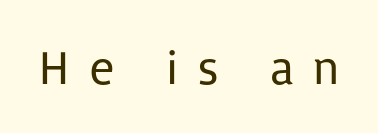
The image shows 48 px regular-weight sans-serif type, upright; set unusually wide letter spacing (+0.36 em), not underlined; low stroke contrast and a medium x-height.
